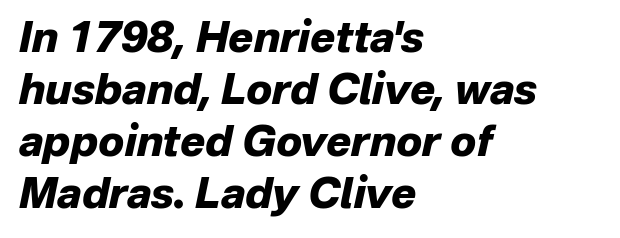
Only glyphs here, with clear space below each row. The compositor pushed each line to the left boundary. The typesetting leans heavy: a genuine bold. Proportional: the letters do not fall into vertical columns. Yep, that's italic — everything's leaning. Spacing between characters is what you'd get straight out of the box.
